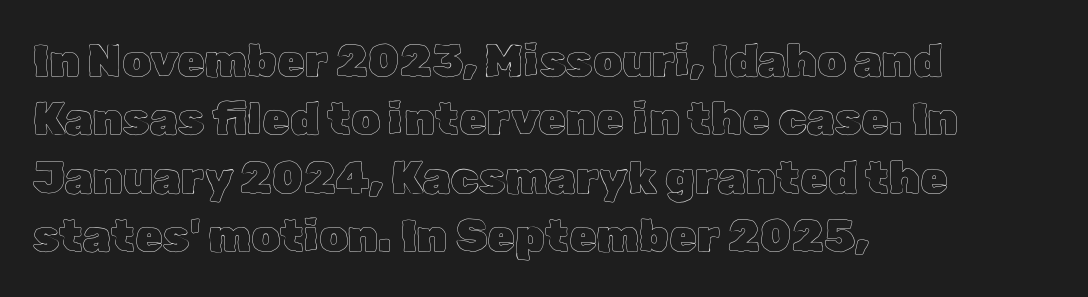
{"italic": "no", "width": "normal", "x_height": "medium", "monospaced": "no", "underline": "no", "align": "left", "line_spacing": "normal", "line_spacing_ratio": 1.3, "letter_spacing": "normal", "letter_spacing_em": 0.0, "glyph_px": 45}
